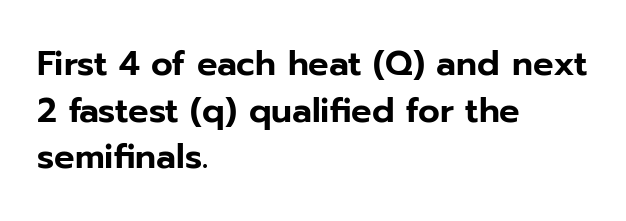
{"serif": "no", "italic": "no", "width": "normal", "stroke_contrast": "low", "x_height": "medium", "monospaced": "no", "underline": "no", "align": "left", "line_spacing": "normal", "line_spacing_ratio": 1.37, "letter_spacing": "normal", "letter_spacing_em": 0.0, "glyph_px": 34}
